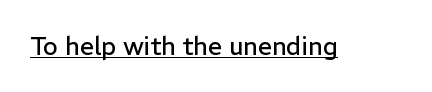
The letterforms sit at book weight or below. Posture: upright roman. Here the glyphs are tracked normally, forming tight word shapes. The words here are underlined.
